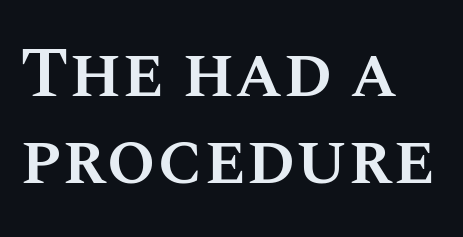
The image shows 71 px semibold type, upright; set left-aligned, line spacing 1.23x, normal letter spacing, not underlined; medium stroke contrast and a large x-height.
